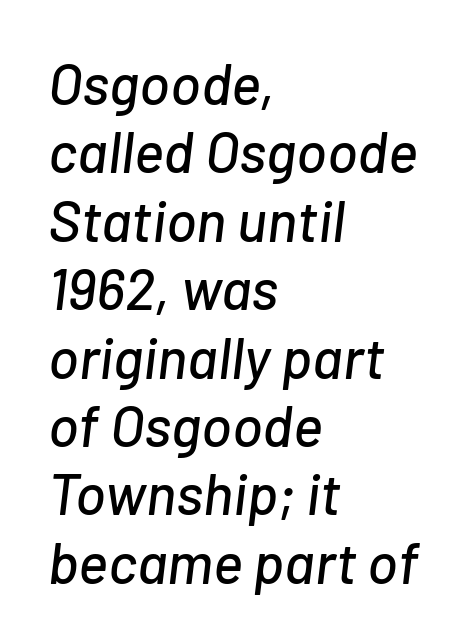
Alignment: flush left. Spacing between characters is what you'd get straight out of the box. Think of a printed novel: that variable character pitch is what you see here. The axis of the letterforms is tilted away from vertical. Type without underlining.
